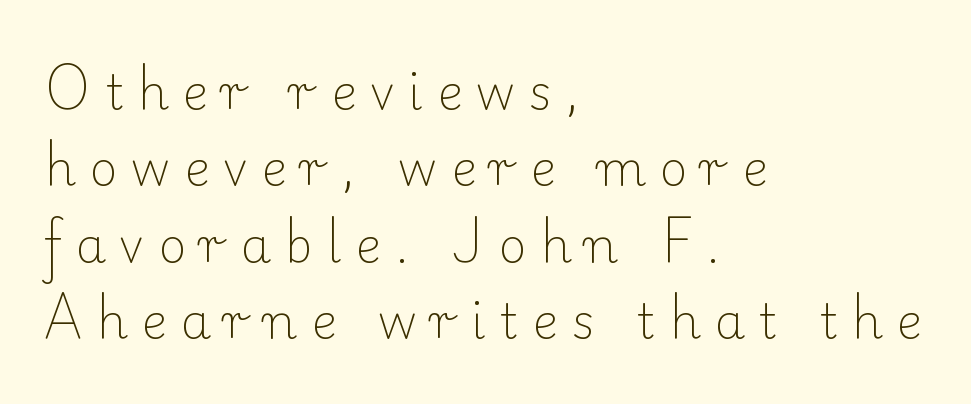
Q: Is the text bold? A: No.
Q: Is the text italic (slanted)? A: No, it is upright.
Q: Is the typeface a serif or a sans-serif typeface? A: Serif.
Q: Is the text underlined? A: No.
Q: How is the paragraph aligned? A: Left-aligned.
Q: Is the spacing between letters normal or unusually wide? A: Unusually wide.
Q: Is the spacing between lines tight, normal or loose? A: Normal.
Q: Width (condensed, normal, or wide)? A: Normal.
Q: Stroke contrast? A: Low.
Q: x-height? A: Small.
Q: Monospaced? A: No.
